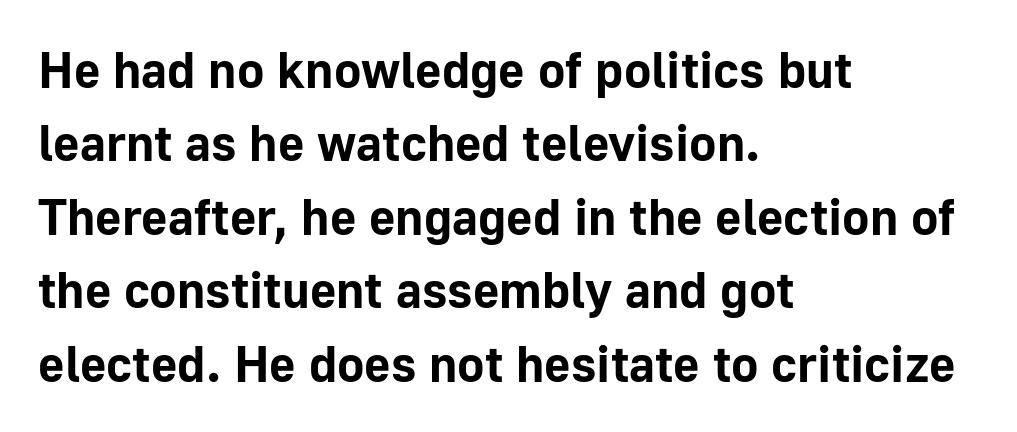
The image shows 51 px bold sans-serif type, upright; set left-aligned, normal line spacing (1.44x), normal letter spacing, not underlined; low stroke contrast and a medium x-height.
